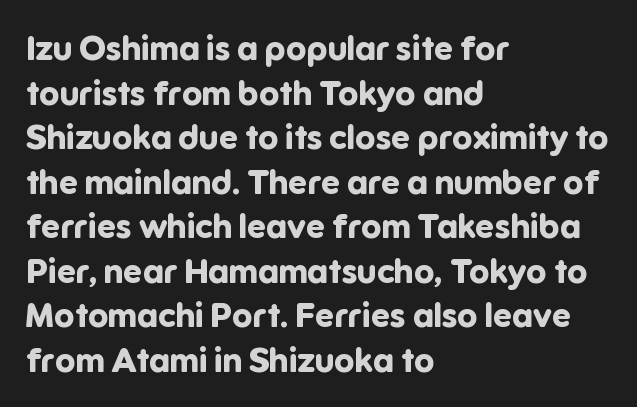
{"serif": "no", "italic": "no", "bold": "yes", "weight": "bold", "width": "normal", "stroke_contrast": "low", "x_height": "medium", "monospaced": "no", "underline": "no", "align": "left", "line_spacing": "normal", "line_spacing_ratio": 1.31, "letter_spacing": "normal", "letter_spacing_em": 0.0, "glyph_px": 34}
